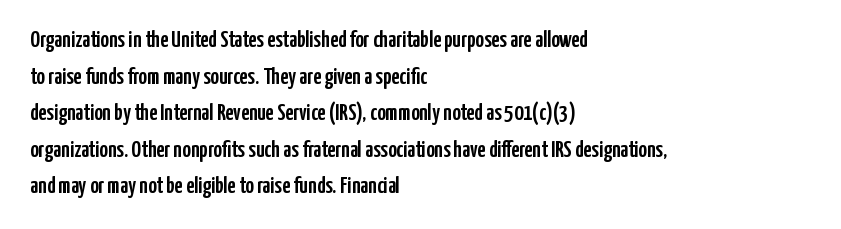
Q: Is the text italic (slanted)? A: No, it is upright.
Q: Is the text underlined? A: No.
Q: How is the paragraph aligned? A: Left-aligned.
Q: Is the spacing between letters normal or unusually wide? A: Normal.
Q: Is the spacing between lines tight, normal or loose? A: Normal.
